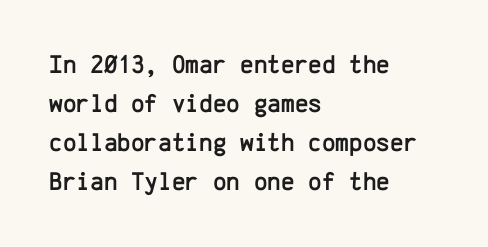
Q: Is the text italic (slanted)? A: No, it is upright.
Q: Is the text underlined? A: No.
Q: How is the paragraph aligned? A: Left-aligned.
Q: Is the spacing between letters normal or unusually wide? A: Normal.
Q: Is the spacing between lines tight, normal or loose? A: Normal.
